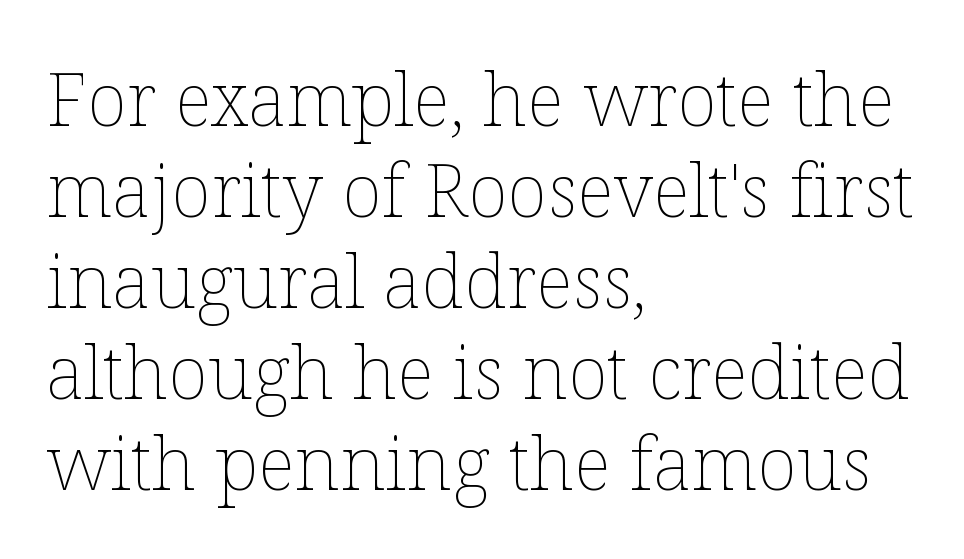
The image shows 74 px thin type, upright; set left-aligned, line spacing 1.23x, normal letter spacing, not underlined; low stroke contrast and a medium x-height.
